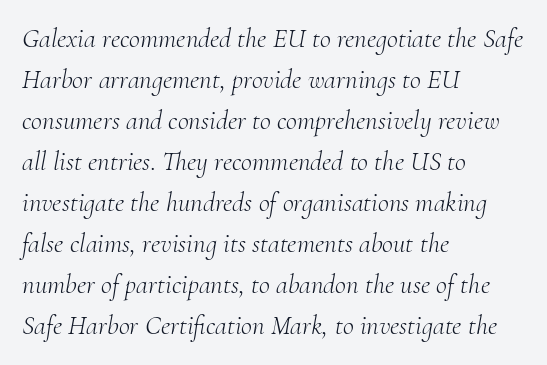
Q: Is the text bold? A: No.
Q: Is the text italic (slanted)? A: Yes, it leans right by about 10 degrees.
Q: Is the text underlined? A: No.
Q: How is the paragraph aligned? A: Left-aligned.
Q: Is the spacing between letters normal or unusually wide? A: Normal.
Q: Is the spacing between lines tight, normal or loose? A: Normal.
